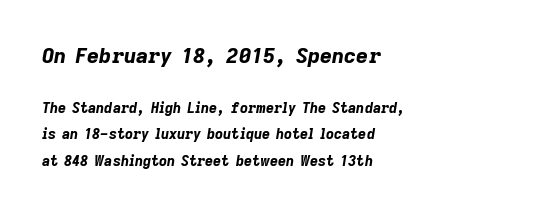
Q: Is the text bold? A: Yes.
Q: Is the text italic (slanted)? A: Yes, it leans right by about 9 degrees.
Q: Is the text underlined? A: No.
Q: How is the paragraph aligned? A: Left-aligned.
Q: Is the spacing between letters normal or unusually wide? A: Normal.
Q: Is the spacing between lines tight, normal or loose? A: Loose.
Q: Which block of text is set in a larger size, the first (top) or the second (bottom)? A: The first (top) one.
